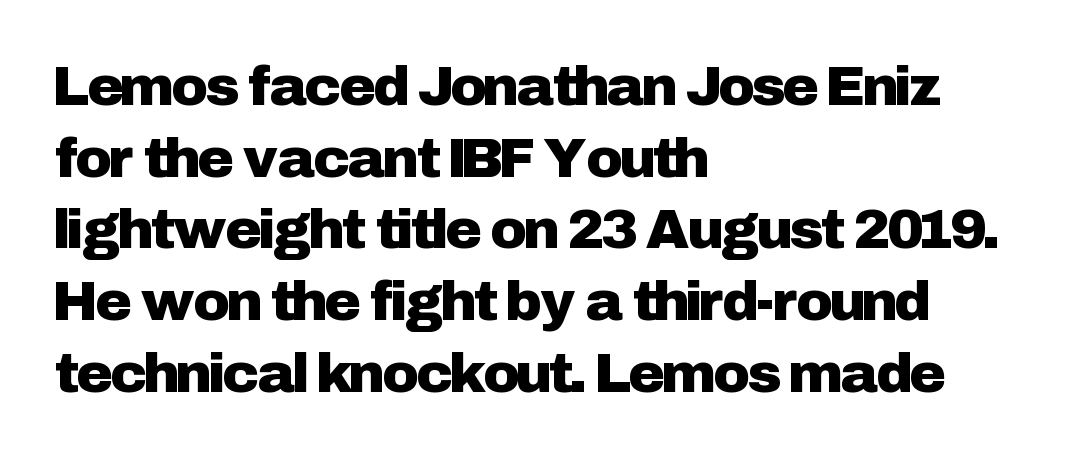
Q: Is the text italic (slanted)? A: No, it is upright.
Q: Is the typeface a serif or a sans-serif typeface? A: Sans-serif.
Q: Is the text underlined? A: No.
Q: How is the paragraph aligned? A: Left-aligned.
Q: Is the spacing between letters normal or unusually wide? A: Normal.
Q: Is the spacing between lines tight, normal or loose? A: Normal.
Q: Width (condensed, normal, or wide)? A: Normal.
Q: Stroke contrast? A: Low.
Q: x-height? A: Medium.
Q: Monospaced? A: No.
